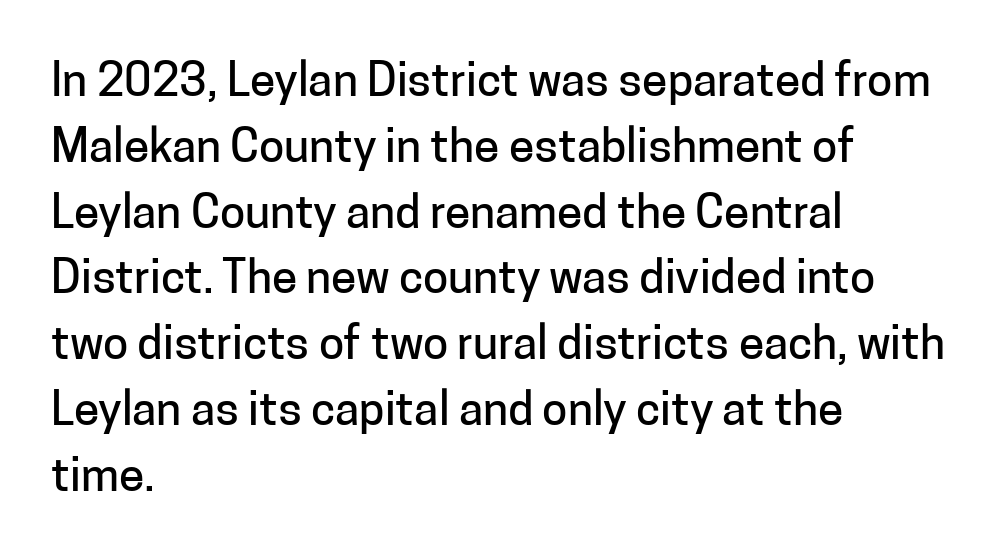
The image shows 46 px sans-serif type, upright; set left-aligned, normal line spacing (1.43x), normal letter spacing, not underlined; low stroke contrast and a medium x-height.
